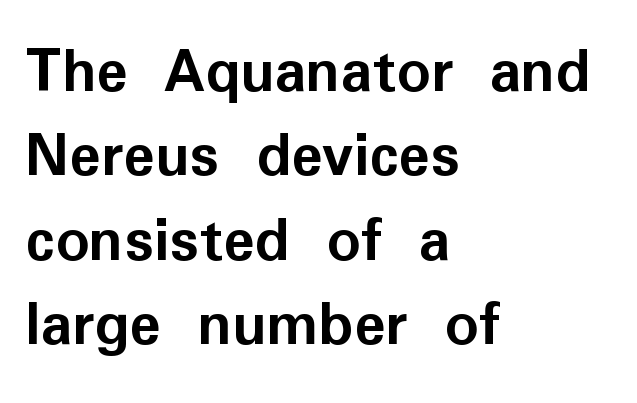
Q: Is the text bold? A: Yes.
Q: Is the text italic (slanted)? A: No, it is upright.
Q: Is the typeface a serif or a sans-serif typeface? A: Sans-serif.
Q: Is the text underlined? A: No.
Q: How is the paragraph aligned? A: Left-aligned.
Q: Is the spacing between letters normal or unusually wide? A: Normal.
Q: Is the spacing between lines tight, normal or loose? A: Normal.
Q: Width (condensed, normal, or wide)? A: Normal.
Q: Stroke contrast? A: Low.
Q: x-height? A: Medium.
Q: Monospaced? A: No.
